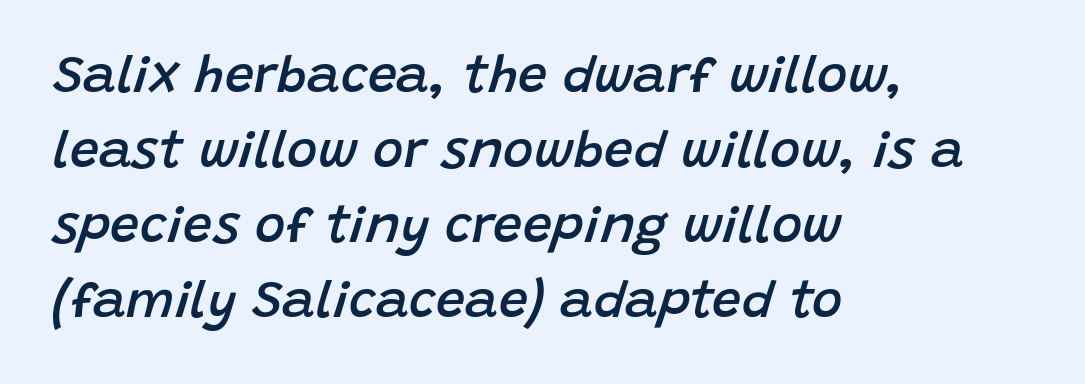
{"italic": "yes", "lean": "right", "slant_degrees": 15, "bold": "semi", "weight": "semibold", "width": "normal", "stroke_contrast": "low", "x_height": "large", "monospaced": "no", "underline": "no", "align": "left", "line_spacing": "normal", "line_spacing_ratio": 1.44, "letter_spacing": "normal", "letter_spacing_em": 0.0, "glyph_px": 52}
